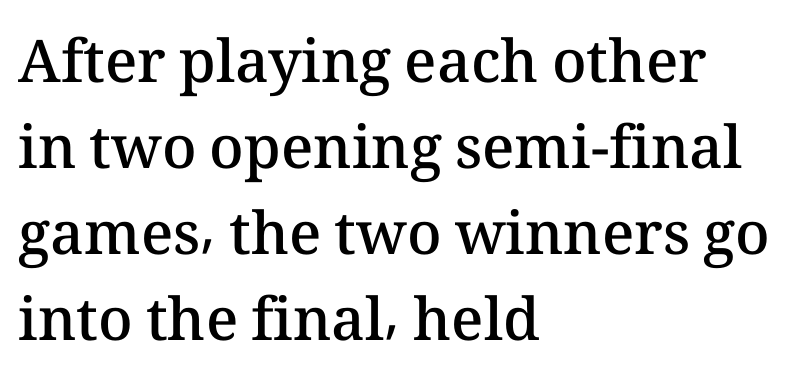
{"italic": "no", "bold": "semi", "weight": "semibold", "width": "normal", "stroke_contrast": "medium", "x_height": "medium", "monospaced": "no", "underline": "no", "align": "left", "line_spacing": "normal", "line_spacing_ratio": 1.46, "letter_spacing": "normal", "letter_spacing_em": 0.0, "glyph_px": 59}
